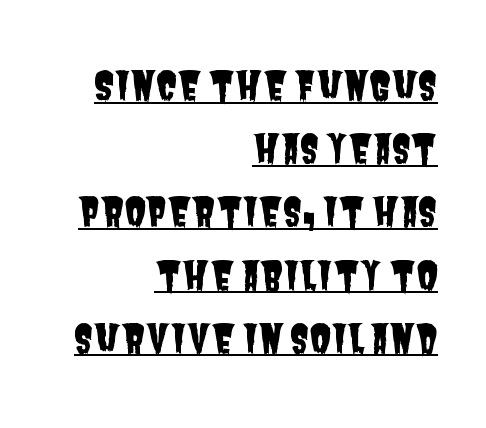
Students, note that the glyphs here touch the page at normal intervals. Think of a printed novel: that variable character pitch is what you see here. Font category for this specimen: sans-serif. If you measured baseline to baseline, you'd find a middling distance. The rendered words wear a rule along their underside.
